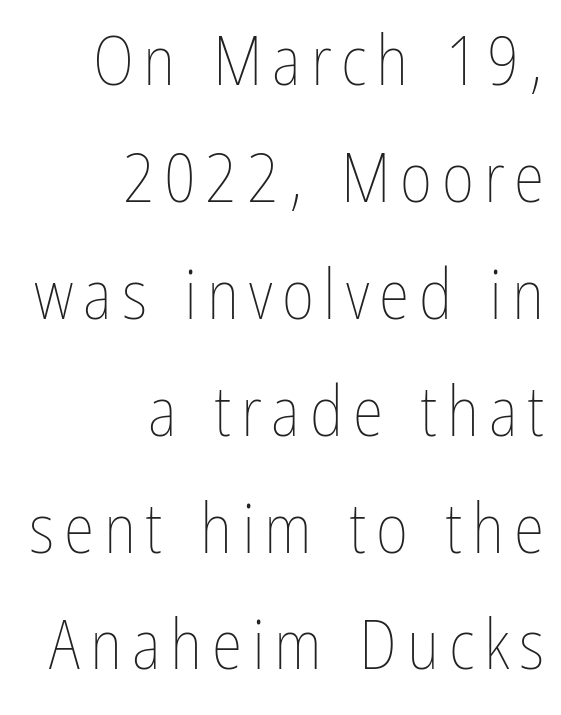
Heaviness? Minimal to ordinary, like unemphasized prose. Students, observe: this is what conventionally led text looks like. If you drew a ruler down the right edge, every line would touch it. Underlining? Definitely not there.
